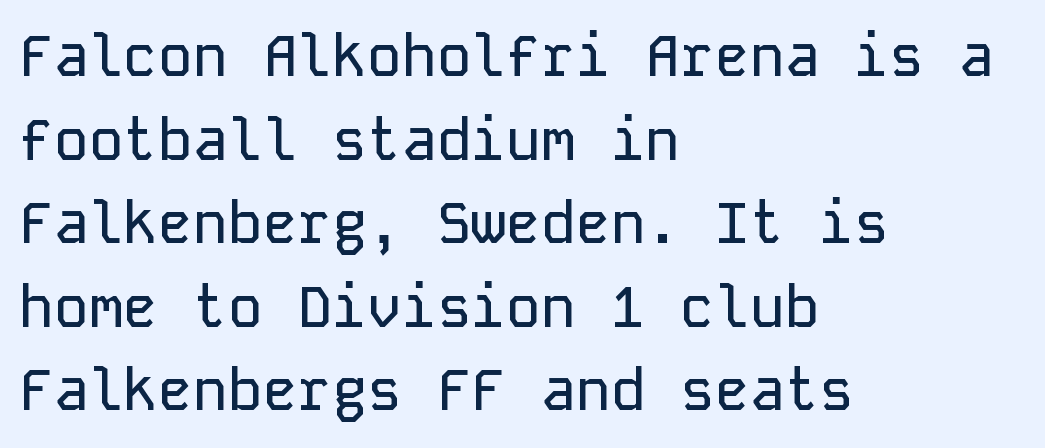
{"serif": "no", "italic": "no", "width": "normal", "stroke_contrast": "low", "x_height": "medium", "monospaced": "yes", "underline": "no", "align": "left", "line_spacing": "normal", "line_spacing_ratio": 1.44, "letter_spacing": "normal", "letter_spacing_em": 0.0, "glyph_px": 58}
